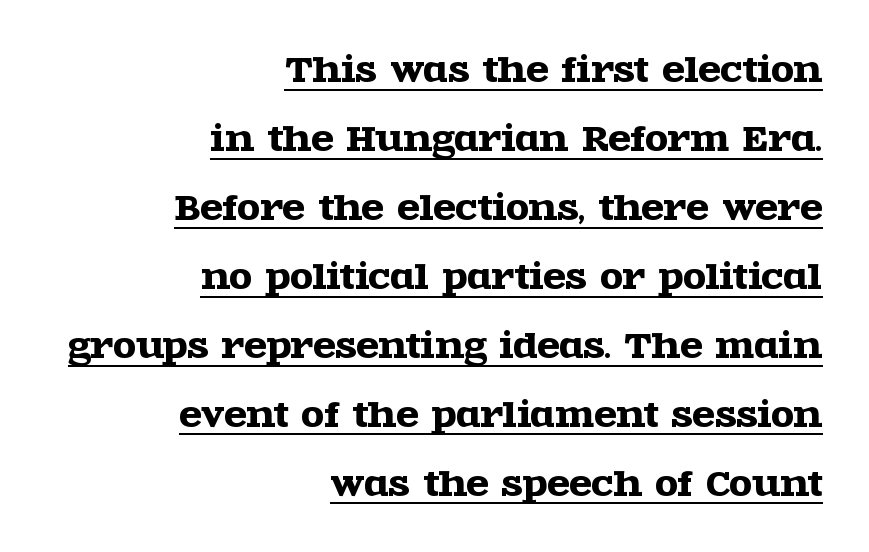
Every character sits straight up, as roman type does. Note the varied advance widths — an 'i' is clearly narrower than an 'm'. Nothing unusual about the tracking: characters are spaced as the font intends. Are there feet on the stems? There are — it's a serif. The string is rendered with underlining switched on.
